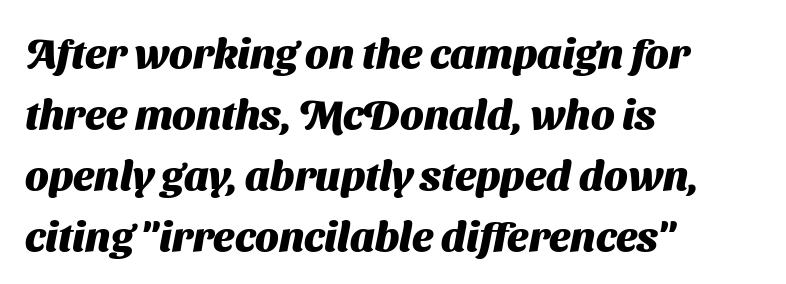
Serif or sans? Sans — the stroke terminals are bare. Casual observation: everything's shoved over to the left. You could not count columns in this text — the font is proportionally spaced. The passage shown is not underscored anywhere. Horizontal bands of white between lines are of average thickness.
